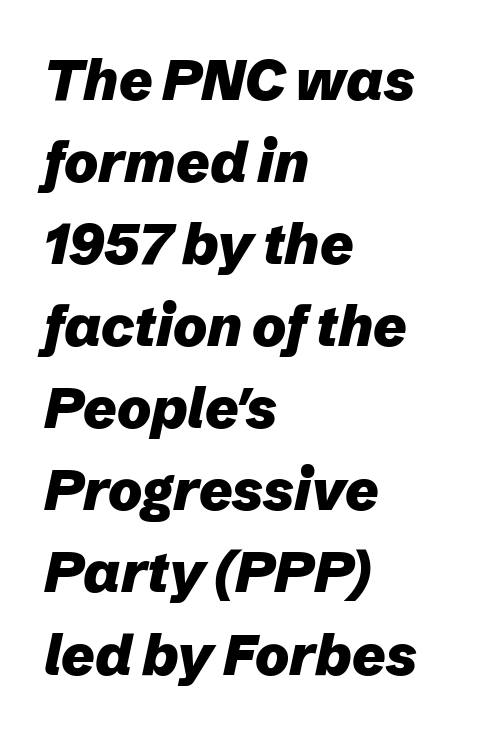
The image shows 57 px heavy type, italic (leaning right); set left-aligned, normal line spacing (1.44x), normal letter spacing, not underlined; low stroke contrast and a medium x-height.
